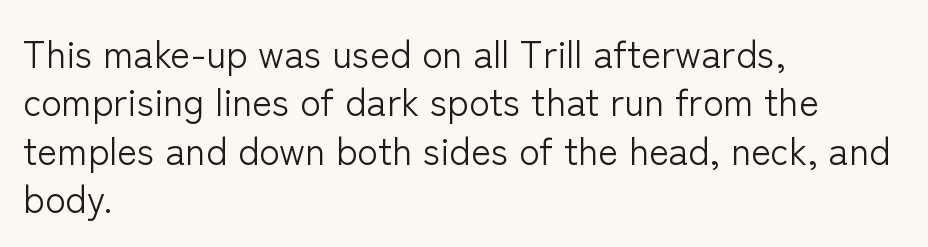
The image shows 38 px light sans-serif type, upright; set left-aligned, normal line spacing (1.27x), normal letter spacing, not underlined; low stroke contrast and a medium x-height.
